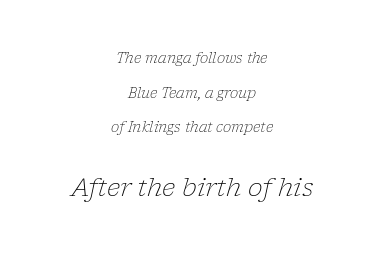
The image shows 25 px text type, italic (leaning right); set centered, loose line spacing (2.47x), normal letter spacing, not underlined; the second (bottom) block is 1.79x larger.
